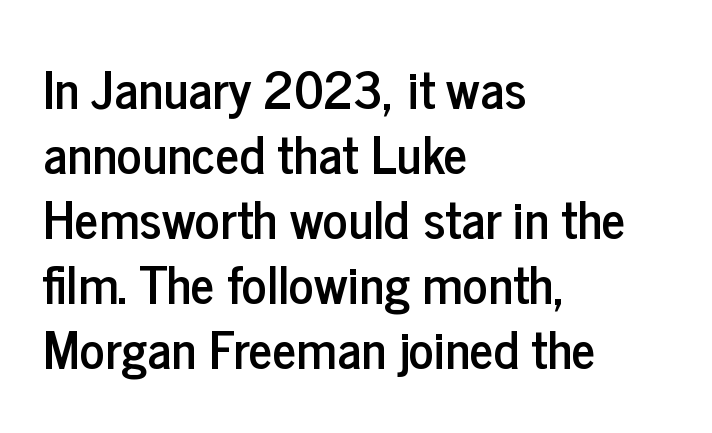
The image shows 52 px condensed sans-serif type, upright; set left-aligned, normal line spacing (1.25x), normal letter spacing, not underlined; low stroke contrast and a medium x-height.
